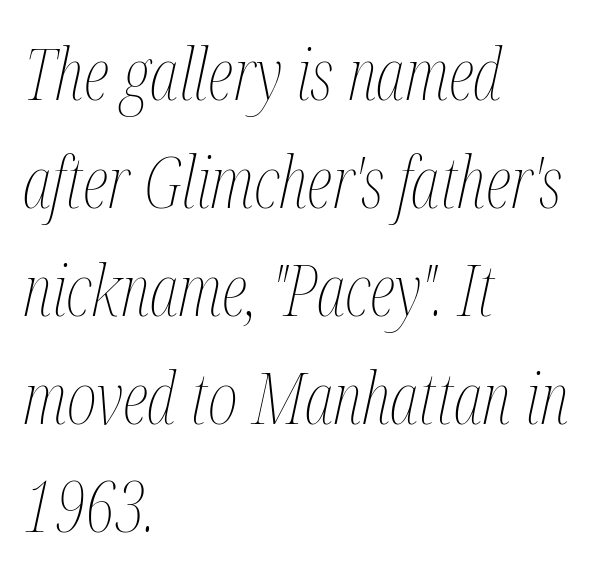
{"italic": "yes", "lean": "right", "slant_degrees": 12, "bold": "no", "weight": "thin", "width": "condensed", "stroke_contrast": "medium", "x_height": "medium", "monospaced": "no", "underline": "no", "align": "left", "line_spacing": "normal", "line_spacing_ratio": 1.5, "letter_spacing": "normal", "letter_spacing_em": 0.0, "glyph_px": 72}
